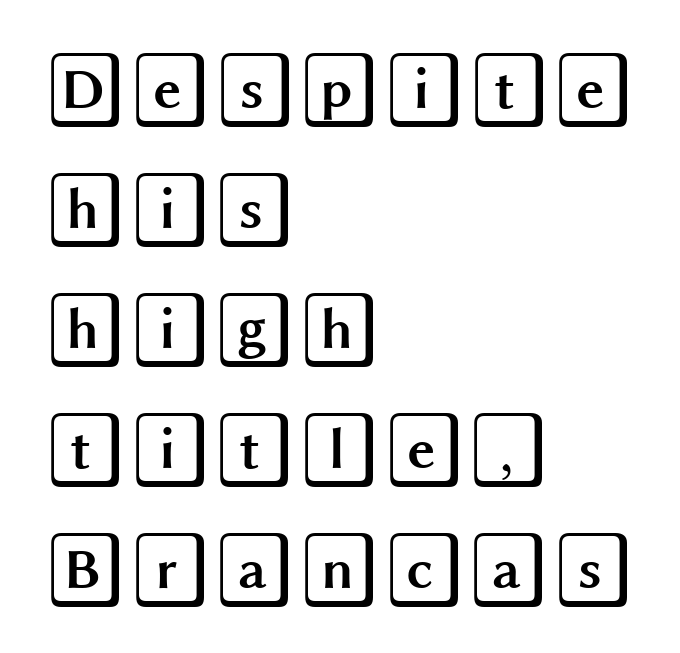
Q: Is the text italic (slanted)? A: No, it is upright.
Q: Is the text underlined? A: No.
Q: How is the paragraph aligned? A: Left-aligned.
Q: Is the spacing between letters normal or unusually wide? A: Normal.
Q: Is the spacing between lines tight, normal or loose? A: Normal.
Q: Width (condensed, normal, or wide)? A: Wide.
Q: x-height? A: Large.
